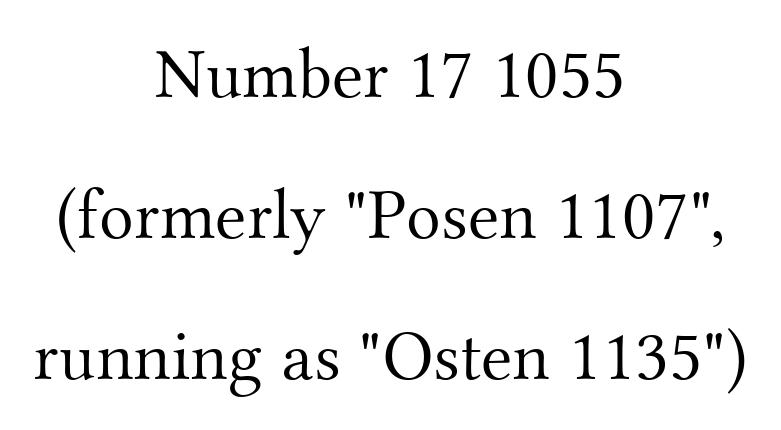
{"serif": "yes", "italic": "no", "bold": "no", "weight": "light", "width": "normal", "stroke_contrast": "medium", "x_height": "small", "monospaced": "no", "underline": "no", "align": "center", "line_spacing": "loose", "line_spacing_ratio": 1.96, "letter_spacing": "normal", "letter_spacing_em": 0.0, "glyph_px": 72}
